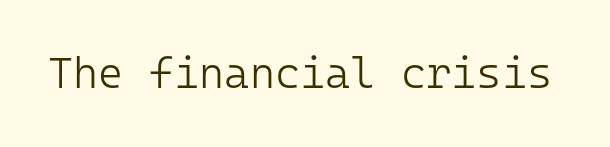
The face used here is monospaced, like something from a code editor. The foot of each line stays bare and open. Standard letterfit; no display-style spreading of the glyphs. A light-to-regular cut is what we see here. Grotesque or geometric, the face here clearly has no serifs.
